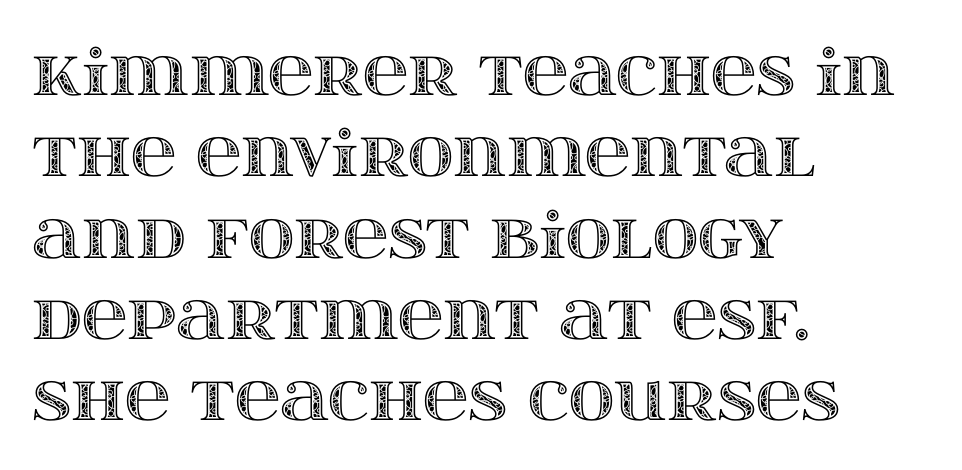
Q: Is the text italic (slanted)? A: No, it is upright.
Q: Is the text underlined? A: No.
Q: How is the paragraph aligned? A: Left-aligned.
Q: Is the spacing between letters normal or unusually wide? A: Normal.
Q: Is the spacing between lines tight, normal or loose? A: Normal.
Q: Width (condensed, normal, or wide)? A: Wide.
Q: x-height? A: Large.
Q: Monospaced? A: No.
